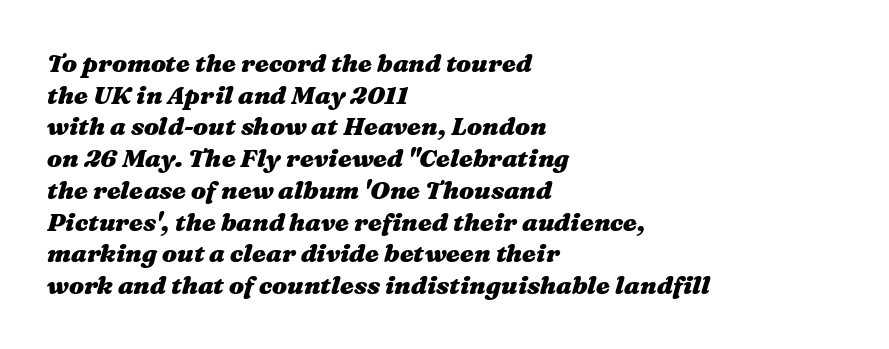
Q: Is the text bold? A: Yes.
Q: Is the text italic (slanted)? A: Yes, it leans right by about 16 degrees.
Q: Is the text underlined? A: No.
Q: How is the paragraph aligned? A: Left-aligned.
Q: Is the spacing between letters normal or unusually wide? A: Normal.
Q: Is the spacing between lines tight, normal or loose? A: Normal.
